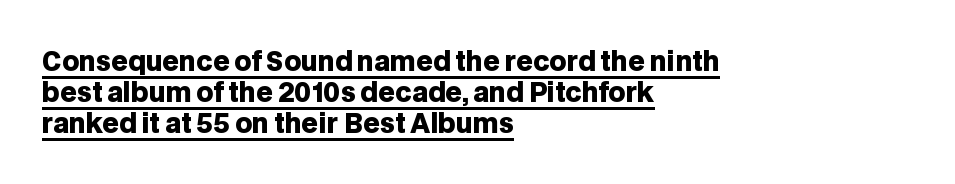
Q: Is the text bold? A: Yes.
Q: Is the text italic (slanted)? A: No, it is upright.
Q: Is the text underlined? A: Yes.
Q: How is the paragraph aligned? A: Left-aligned.
Q: Is the spacing between letters normal or unusually wide? A: Normal.
